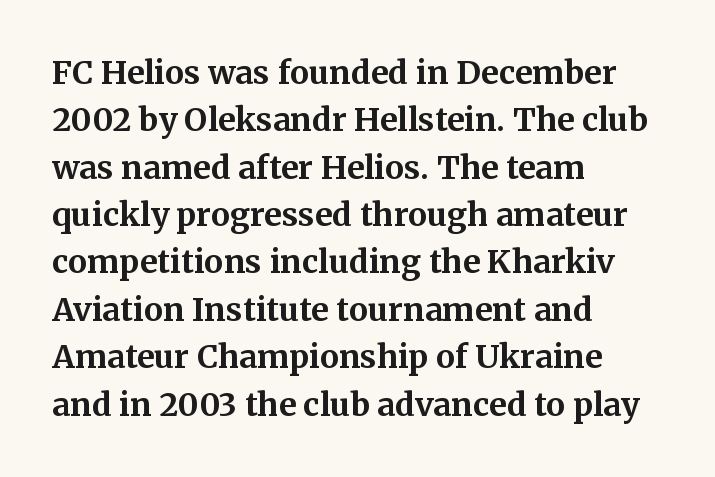
Q: Is the text bold? A: Yes.
Q: Is the text italic (slanted)? A: No, it is upright.
Q: Is the typeface a serif or a sans-serif typeface? A: Serif.
Q: Is the text underlined? A: No.
Q: How is the paragraph aligned? A: Left-aligned.
Q: Is the spacing between letters normal or unusually wide? A: Normal.
Q: Is the spacing between lines tight, normal or loose? A: Normal.
Q: Width (condensed, normal, or wide)? A: Normal.
Q: Stroke contrast? A: Medium.
Q: x-height? A: Medium.
Q: Monospaced? A: No.
